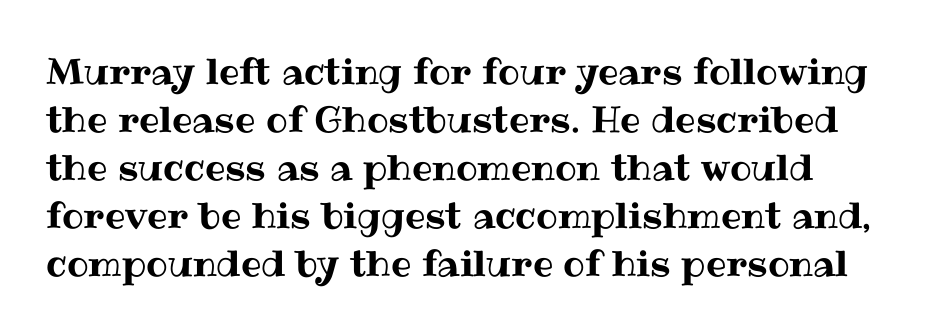
{"italic": "no", "width": "normal", "stroke_contrast": "medium", "x_height": "medium", "monospaced": "no", "underline": "no", "line_spacing": "normal", "line_spacing_ratio": 1.33, "letter_spacing": "normal", "letter_spacing_em": 0.0, "glyph_px": 36}
